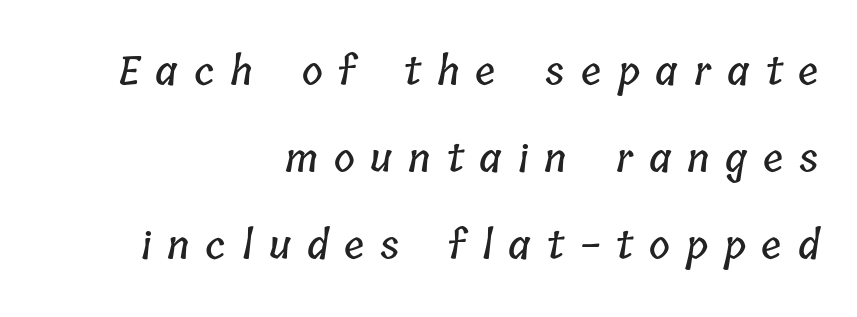
Here the glyphs are tracked loosely, breaking word shapes into spaced letters. The space between consecutive lines is lavish. Notice how the passage keeps a crisp vertical edge on the right only. Each letter keeps its own natural width here, so spacing adapts to shape.
